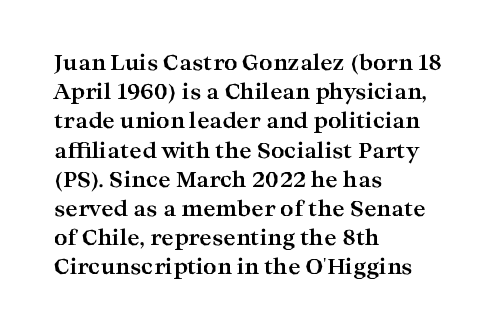
{"italic": "no", "bold": "yes", "underline": "no", "align": "left", "line_spacing": "normal", "line_spacing_ratio": 1.39, "letter_spacing": "normal", "letter_spacing_em": 0.0, "glyph_px": 21}
